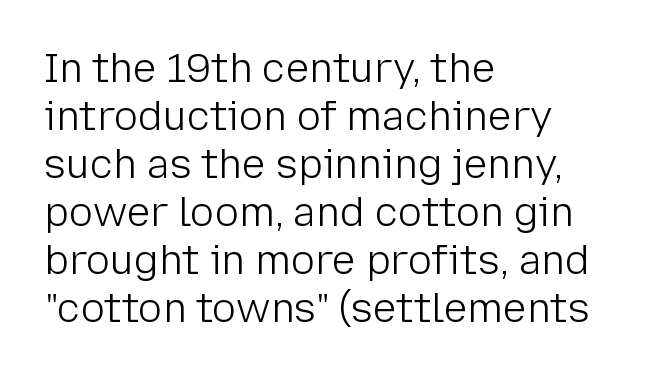
Q: Is the text bold? A: No.
Q: Is the text italic (slanted)? A: No, it is upright.
Q: Is the typeface a serif or a sans-serif typeface? A: Sans-serif.
Q: Is the text underlined? A: No.
Q: How is the paragraph aligned? A: Left-aligned.
Q: Is the spacing between letters normal or unusually wide? A: Normal.
Q: Width (condensed, normal, or wide)? A: Normal.
Q: Stroke contrast? A: Low.
Q: x-height? A: Medium.
Q: Monospaced? A: No.
